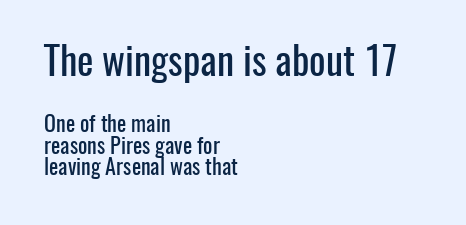
A roman cut, with each character standing at attention. These lines huddle together more closely than default settings would place them. Compared with typical body copy, the letter spacing here is the same. The rendering uses natural spacing where letterforms have individual widths.
